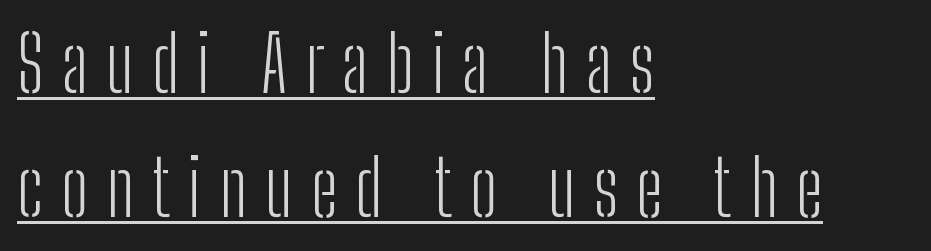
The image shows 77 px light, condensed sans-serif type, upright; set left-aligned, normal line spacing (1.61x), unusually wide letter spacing (+0.23 em), underlined; low stroke contrast and a medium x-height.
